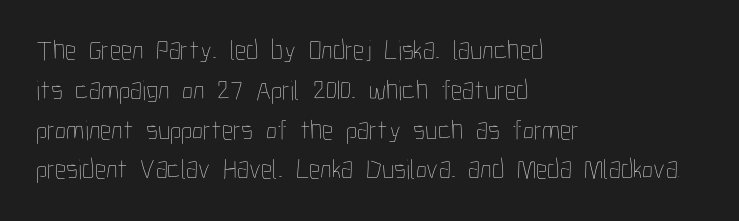
A clean baseline with only descenders dipping below it. Character widths vary here, with narrow letters taking less room than wide ones. The weight would be labelled regular, book, light, or lighter still. The typography opts for an upright posture over an oblique one. No extra tracking has been applied to these lines. Layout note: lines flush left.
